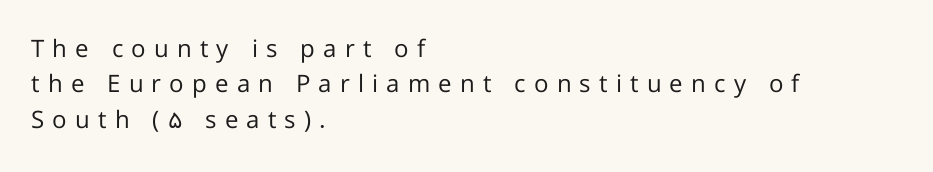
A typesetter would call this heavily tracked-out type. The typesetter chose a ragged-right arrangement here. Unlike italic type, these characters show no tilt at all. The passage shown is not underscored anywhere. A typesetter would call this leading conventional body-copy spacing.
